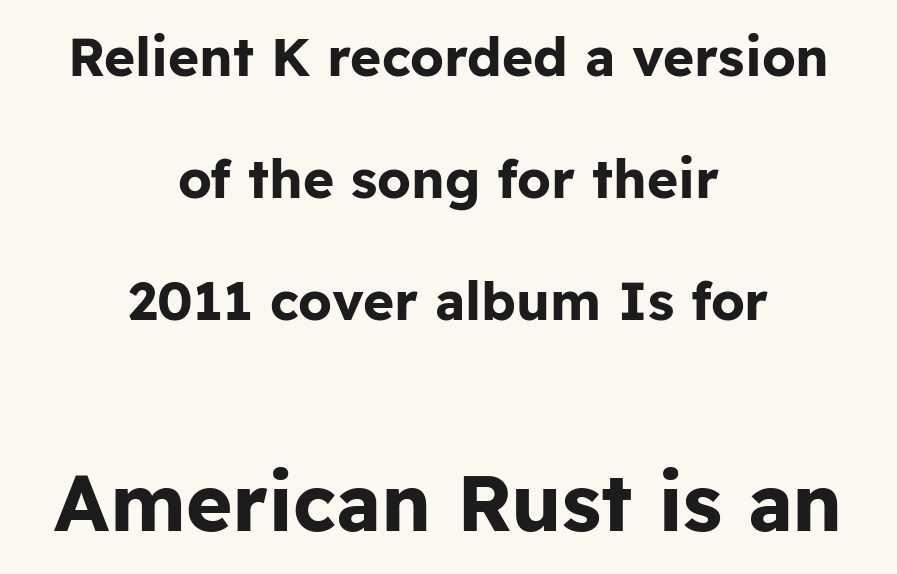
{"serif": "no", "italic": "no", "bold": "yes", "weight": "bold", "width": "normal", "stroke_contrast": "low", "x_height": "medium", "monospaced": "no", "underline": "no", "align": "center", "line_spacing": "loose", "line_spacing_ratio": 2.3, "letter_spacing": "normal", "letter_spacing_em": 0.0, "larger_block": "second", "size_ratio": 1.49, "glyph_px": 79}
